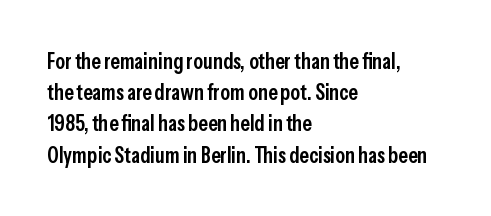
Q: Is the text bold? A: Semi-bold.
Q: Is the text italic (slanted)? A: No, it is upright.
Q: Is the text underlined? A: No.
Q: How is the paragraph aligned? A: Left-aligned.
Q: Is the spacing between letters normal or unusually wide? A: Normal.
Q: Is the spacing between lines tight, normal or loose? A: Normal.
